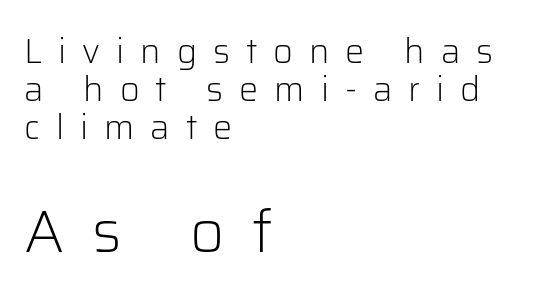
Q: Is the text bold? A: No.
Q: Is the text italic (slanted)? A: No, it is upright.
Q: Is the typeface a serif or a sans-serif typeface? A: Sans-serif.
Q: Is the text underlined? A: No.
Q: How is the paragraph aligned? A: Left-aligned.
Q: Is the spacing between letters normal or unusually wide? A: Unusually wide.
Q: Is the spacing between lines tight, normal or loose? A: Tight.
Q: Which block of text is set in a larger size, the first (top) or the second (bottom)? A: The second (bottom) one.
Q: Width (condensed, normal, or wide)? A: Normal.
Q: Stroke contrast? A: Low.
Q: x-height? A: Medium.
Q: Monospaced? A: No.
